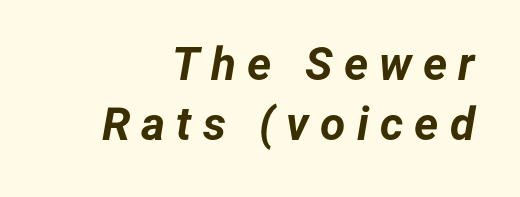
The image shows 46 px bold type, italic (leaning right); set right-aligned, normal line spacing (1.3x), unusually wide letter spacing (+0.24 em), not underlined; low stroke contrast and a medium x-height.
